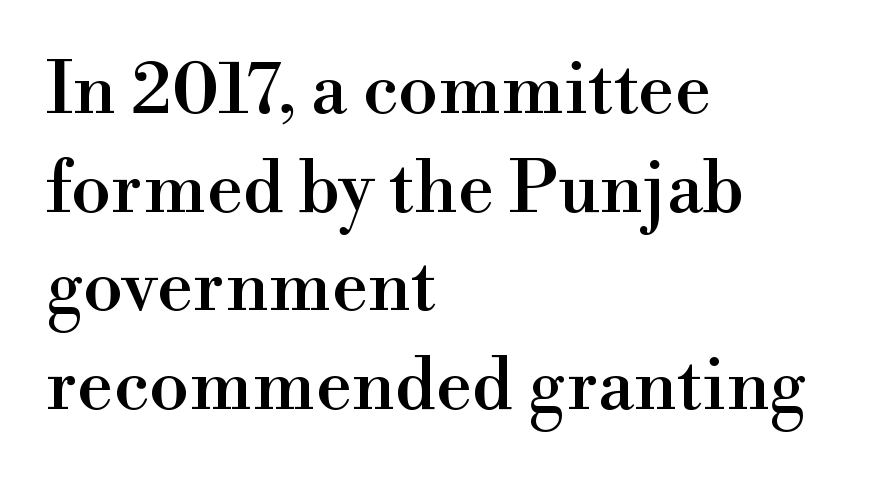
Q: Is the text italic (slanted)? A: No, it is upright.
Q: Is the typeface a serif or a sans-serif typeface? A: Serif.
Q: Is the text underlined? A: No.
Q: How is the paragraph aligned? A: Left-aligned.
Q: Is the spacing between letters normal or unusually wide? A: Normal.
Q: Is the spacing between lines tight, normal or loose? A: Normal.
Q: Width (condensed, normal, or wide)? A: Normal.
Q: x-height? A: Small.
Q: Monospaced? A: No.
